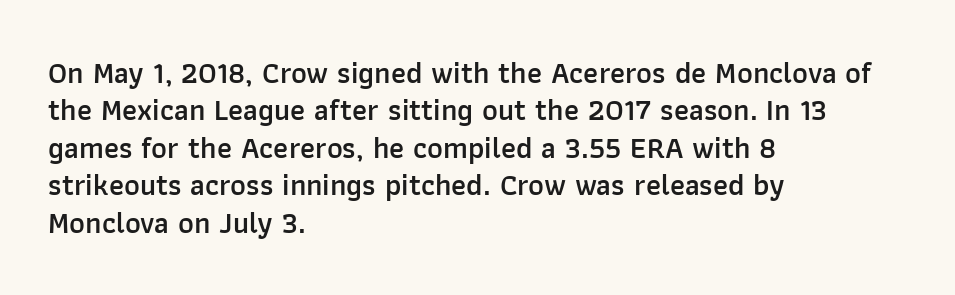
The image shows 30 px semibold sans-serif type, upright; set left-aligned, normal line spacing (1.25x), normal letter spacing, not underlined; low stroke contrast and a medium x-height.
